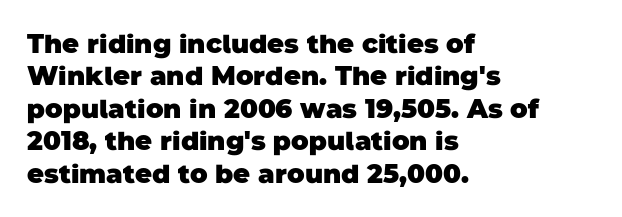
Q: Is the text bold? A: Yes.
Q: Is the text underlined? A: No.
Q: How is the paragraph aligned? A: Left-aligned.
Q: Is the spacing between letters normal or unusually wide? A: Normal.
Q: Is the spacing between lines tight, normal or loose? A: Normal.
